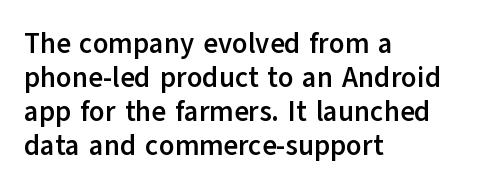
The image shows 28 px semibold sans-serif type, upright; set left-aligned, line spacing 1.22x, normal letter spacing, not underlined; low stroke contrast and a medium x-height.
